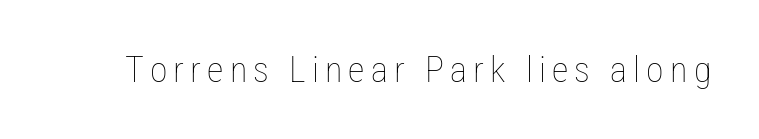
Posture: straight, roman, zero tilt. The face looks like a standard text weight, possibly lighter. The baseline area is clear. The letters advance in unequal steps, a hallmark of proportional type.
